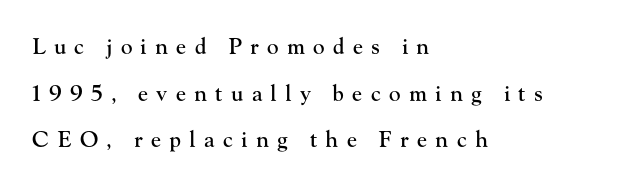
Q: Is the text italic (slanted)? A: No, it is upright.
Q: Is the text underlined? A: No.
Q: How is the paragraph aligned? A: Left-aligned.
Q: Is the spacing between letters normal or unusually wide? A: Unusually wide.
Q: Is the spacing between lines tight, normal or loose? A: Loose.
